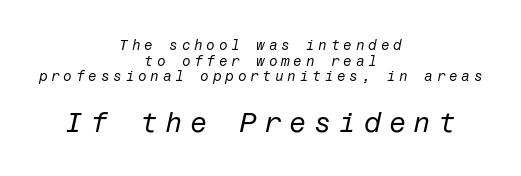
In terms of letterspacing, this is a distinctly airy, spread setting. In CSS terms this would be text-align: center. The designer dialed line spacing down below the default. The space beneath each line is pristine and unruled. Posture: slanted. Size contrast runs from small at the top to large at the bottom.
